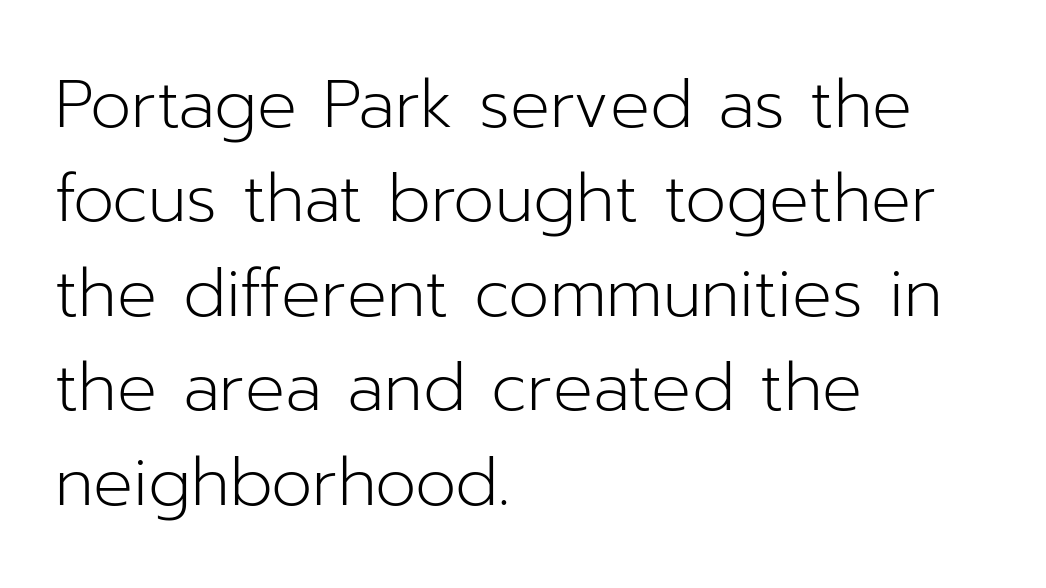
Q: Is the text bold? A: No.
Q: Is the text italic (slanted)? A: No, it is upright.
Q: Is the typeface a serif or a sans-serif typeface? A: Sans-serif.
Q: Is the text underlined? A: No.
Q: How is the paragraph aligned? A: Left-aligned.
Q: Is the spacing between letters normal or unusually wide? A: Normal.
Q: Is the spacing between lines tight, normal or loose? A: Normal.
Q: Width (condensed, normal, or wide)? A: Normal.
Q: Stroke contrast? A: Low.
Q: x-height? A: Medium.
Q: Monospaced? A: No.
